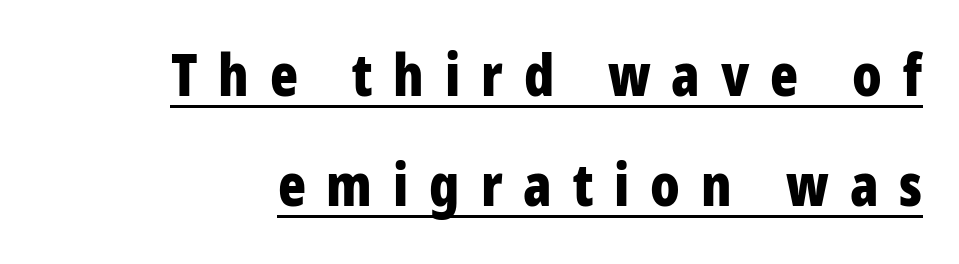
Every row of glyphs terminates at an identical x-position on the right. Character widths vary here, with narrow letters taking less room than wide ones. The letters are bold, with thick, heavy strokes. A typographer would call this underscored text. Horizontal bands of white between lines are thick stripes. The rendering shows plain stroke endings on the letterforms — a sans-serif design.
